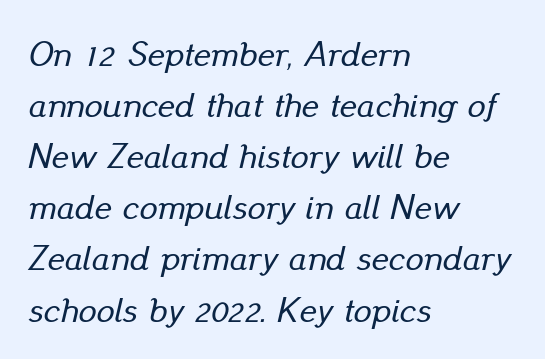
Q: Is the text italic (slanted)? A: Yes, it leans right by about 13 degrees.
Q: Is the text underlined? A: No.
Q: How is the paragraph aligned? A: Left-aligned.
Q: Is the spacing between letters normal or unusually wide? A: Normal.
Q: Is the spacing between lines tight, normal or loose? A: Normal.
Q: Width (condensed, normal, or wide)? A: Normal.
Q: Stroke contrast? A: Low.
Q: x-height? A: Small.
Q: Monospaced? A: No.
